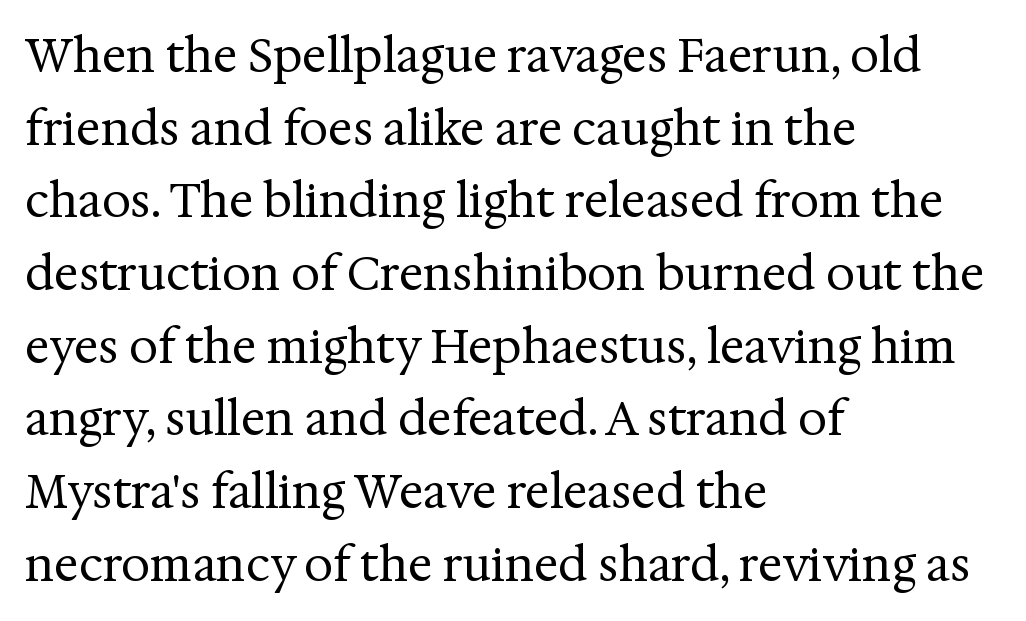
The image shows 46 px regular-weight serif type, upright; set left-aligned, normal line spacing (1.58x), normal letter spacing, not underlined; medium stroke contrast and a medium x-height.
